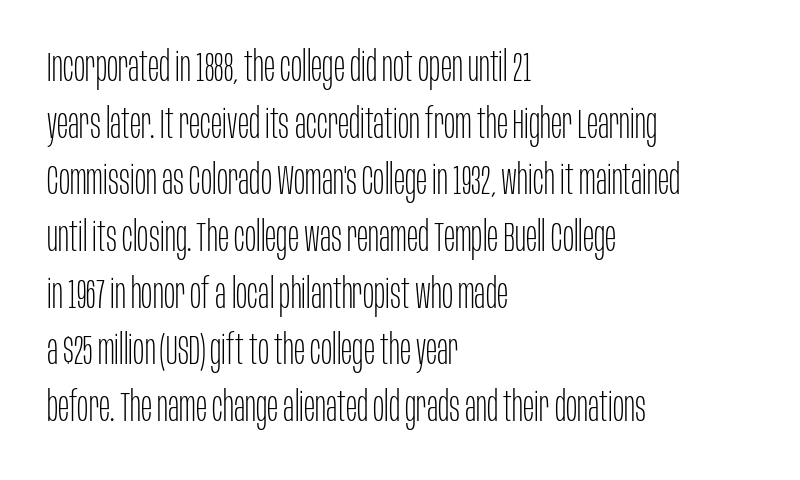
The image shows 42 px thin, condensed sans-serif type, upright; set left-aligned, normal line spacing (1.35x), normal letter spacing, not underlined; low stroke contrast and a large x-height.
